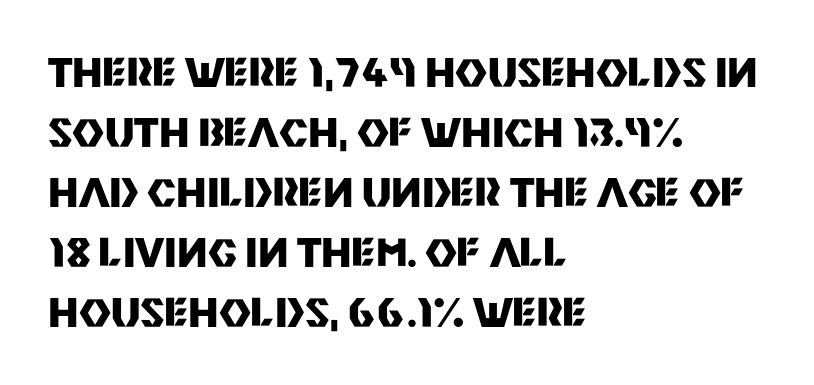
{"serif": "no", "italic": "no", "bold": "yes", "weight": "heavy", "width": "normal", "stroke_contrast": "medium", "x_height": "large", "monospaced": "no", "underline": "no", "align": "left", "line_spacing": "normal", "line_spacing_ratio": 1.54, "letter_spacing": "normal", "letter_spacing_em": 0.0, "glyph_px": 39}
